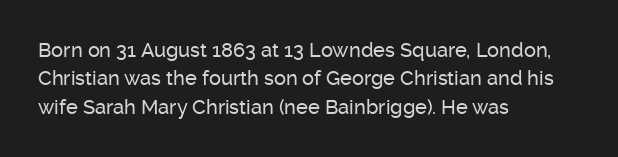
{"italic": "no", "underline": "no", "align": "left", "line_spacing": "normal", "line_spacing_ratio": 1.42, "letter_spacing": "normal", "letter_spacing_em": 0.0, "glyph_px": 20}
